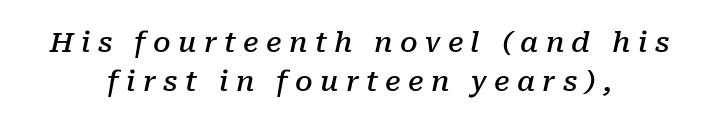
The image shows 28 px semibold serif type, italic (leaning right); set centered, normal line spacing (1.39x), unusually wide letter spacing (+0.26 em), not underlined; low stroke contrast and a medium x-height.
